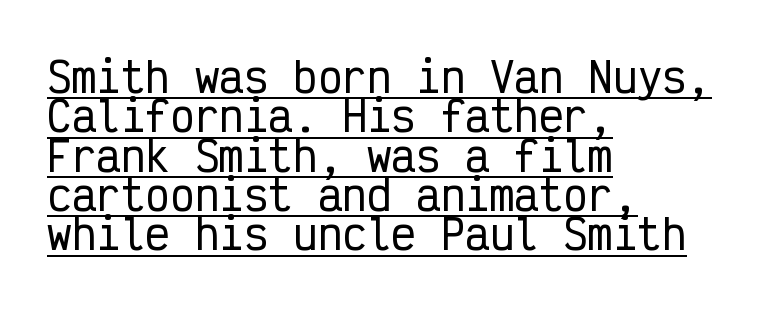
These lines keep a tight, regular rhythm from letter to letter. Students, observe the line beneath the letters — that is underlining. You could barely slide anything between these rows. The typeface chosen for these lines omits serifs. Looks like terminal output: every glyph gets an equal slot. All the whitespace from short lines collects on the right.
